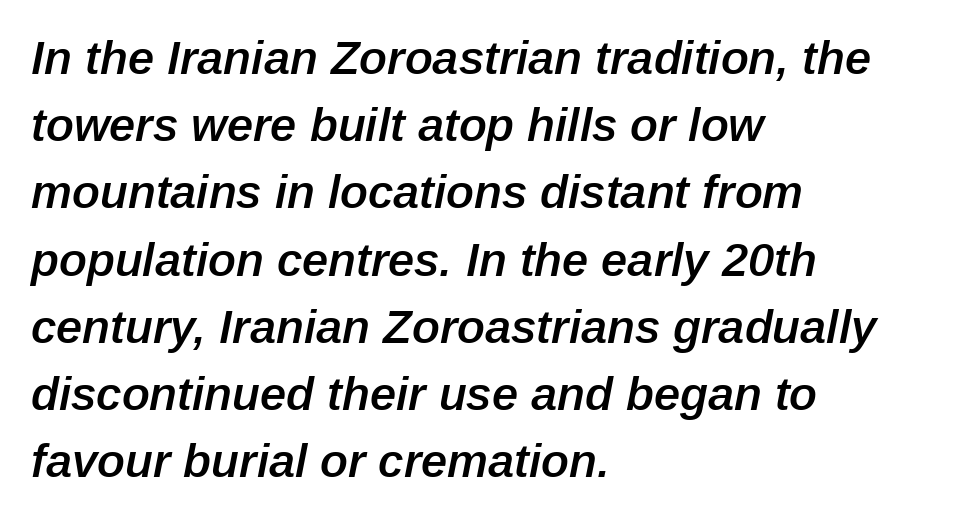
Between one letter and the next there's only the usual sliver of space. The lines sit at an ordinary, default distance from one another. If you drew a ruler down the left edge, every line would touch it. On the weight axis this lands at semibold, roughly 600. Is this a fixed-width face? No — the glyphs have proportional, varying widths.
